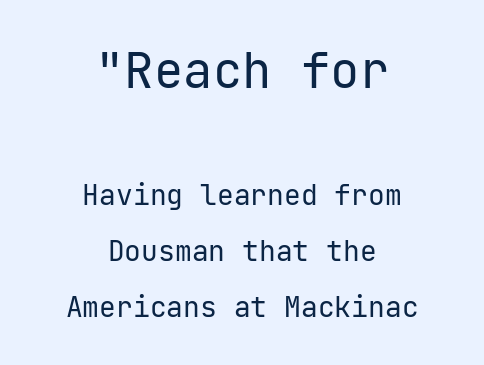
Q: Is the text bold? A: No.
Q: Is the text italic (slanted)? A: No, it is upright.
Q: Is the typeface a serif or a sans-serif typeface? A: Sans-serif.
Q: Is the text underlined? A: No.
Q: How is the paragraph aligned? A: Centered.
Q: Is the spacing between letters normal or unusually wide? A: Normal.
Q: Is the spacing between lines tight, normal or loose? A: Loose.
Q: Which block of text is set in a larger size, the first (top) or the second (bottom)? A: The first (top) one.
Q: Width (condensed, normal, or wide)? A: Normal.
Q: Stroke contrast? A: Low.
Q: x-height? A: Medium.
